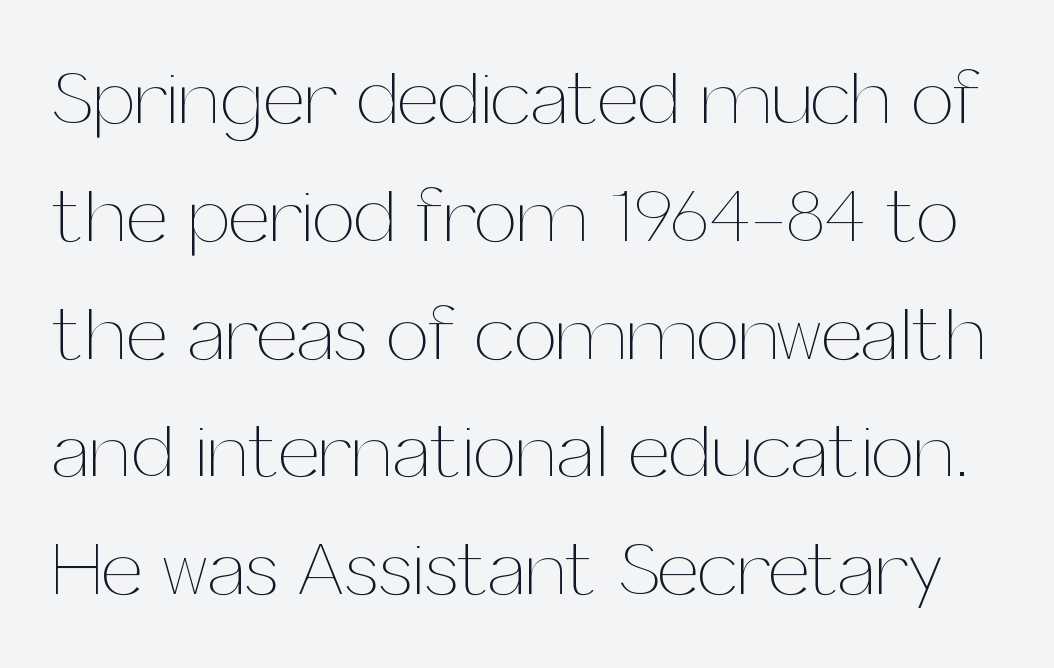
The image shows 76 px thin type, upright; set normal line spacing (1.55x), normal letter spacing, not underlined; medium stroke contrast and a medium x-height.
